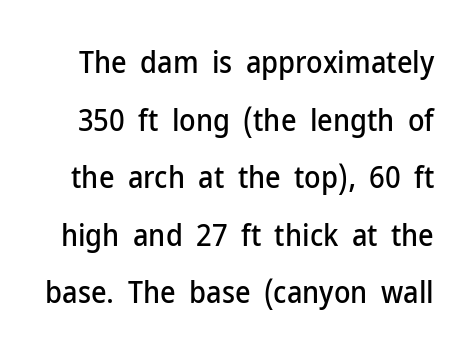
Type style note: lacks serifs. The line texture is even and compact thanks to regular tracking. This rendering features lettering with no underline. The line-height multiplier appears high, well above default.
